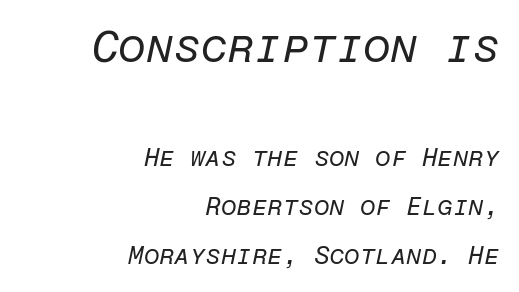
Q: Is the text bold? A: No.
Q: Is the text italic (slanted)? A: Yes, it leans right by about 12 degrees.
Q: Is the text underlined? A: No.
Q: How is the paragraph aligned? A: Right-aligned.
Q: Is the spacing between letters normal or unusually wide? A: Normal.
Q: Is the spacing between lines tight, normal or loose? A: Loose.
Q: Which block of text is set in a larger size, the first (top) or the second (bottom)? A: The first (top) one.
Q: Width (condensed, normal, or wide)? A: Normal.
Q: Stroke contrast? A: Low.
Q: x-height? A: Medium.
Q: Monospaced? A: Yes.
